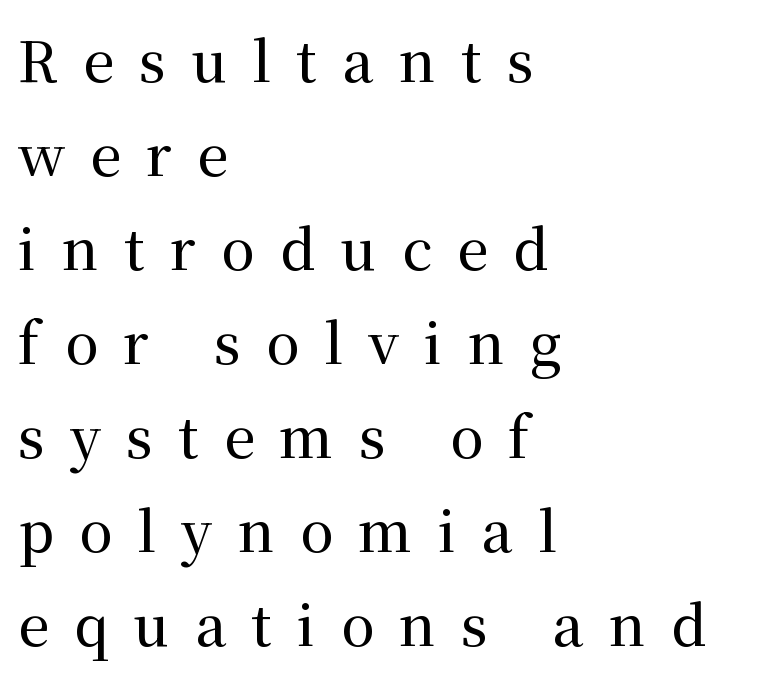
Compared with a centered layout, this one pins lines to the left instead. To sum up the face: it has serifs. The font's upright variant was chosen for this text. The tracking jumps out immediately: characters are airy and widely separated. A typesetter would call this proportional, since set widths differ per character. Type without underlining.
